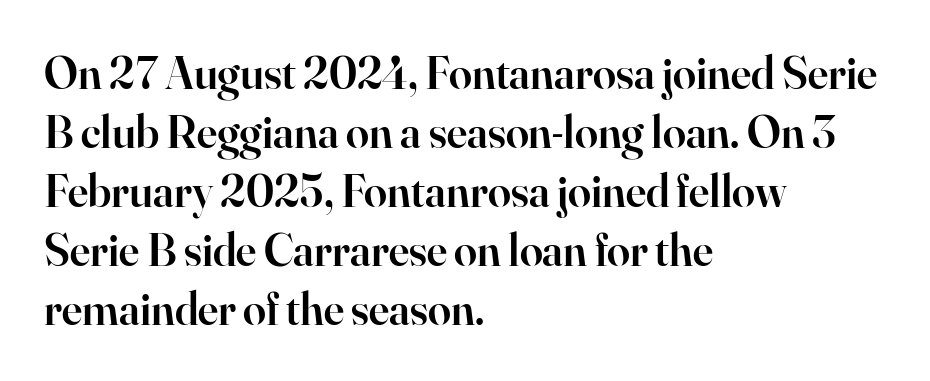
Q: Is the text bold? A: Semi-bold.
Q: Is the text italic (slanted)? A: No, it is upright.
Q: Is the typeface a serif or a sans-serif typeface? A: Serif.
Q: Is the text underlined? A: No.
Q: How is the paragraph aligned? A: Left-aligned.
Q: Is the spacing between letters normal or unusually wide? A: Normal.
Q: Is the spacing between lines tight, normal or loose? A: Normal.
Q: Width (condensed, normal, or wide)? A: Normal.
Q: Stroke contrast? A: High.
Q: x-height? A: Small.
Q: Monospaced? A: No.
